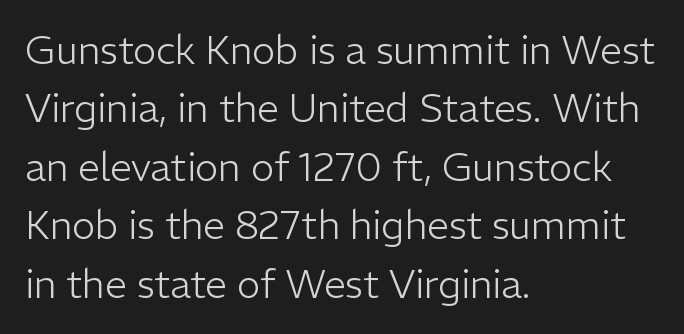
Q: Is the text bold? A: No.
Q: Is the text italic (slanted)? A: No, it is upright.
Q: Is the typeface a serif or a sans-serif typeface? A: Sans-serif.
Q: Is the text underlined? A: No.
Q: How is the paragraph aligned? A: Left-aligned.
Q: Is the spacing between letters normal or unusually wide? A: Normal.
Q: Is the spacing between lines tight, normal or loose? A: Normal.
Q: Width (condensed, normal, or wide)? A: Normal.
Q: Stroke contrast? A: Low.
Q: x-height? A: Medium.
Q: Monospaced? A: No.
